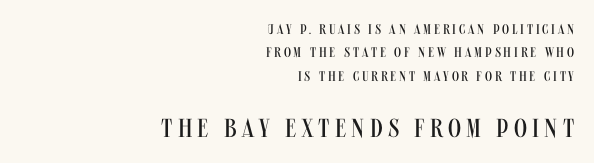
Small over large — that's the arrangement of the two blocks here. Weight: not bold — regular or lighter. A normal amount of white space separates one row of letters from the next. In terms of letterspacing, this is a distinctly airy, spread setting.
